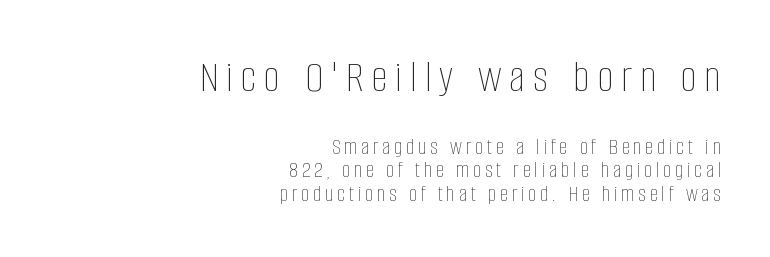
{"italic": "no", "bold": "no", "weight": "thin", "width": "condensed", "stroke_contrast": "low", "x_height": "large", "monospaced": "no", "underline": "no", "align": "right", "line_spacing": "tight", "line_spacing_ratio": 1.02, "larger_block": "first", "size_ratio": 2.0, "glyph_px": 46}
